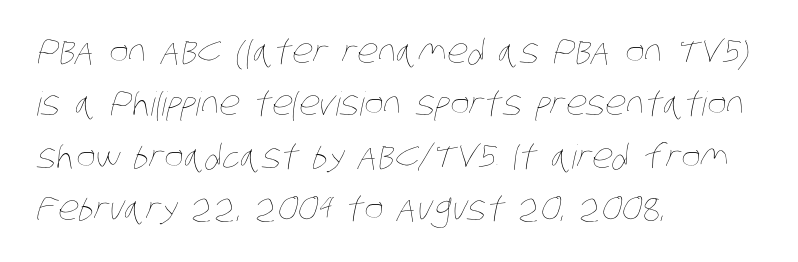
{"bold": "no", "weight": "thin", "width": "condensed", "stroke_contrast": "low", "x_height": "large", "monospaced": "no", "underline": "no", "align": "left", "line_spacing": "normal", "line_spacing_ratio": 1.59, "letter_spacing": "normal", "letter_spacing_em": 0.0, "glyph_px": 33}
